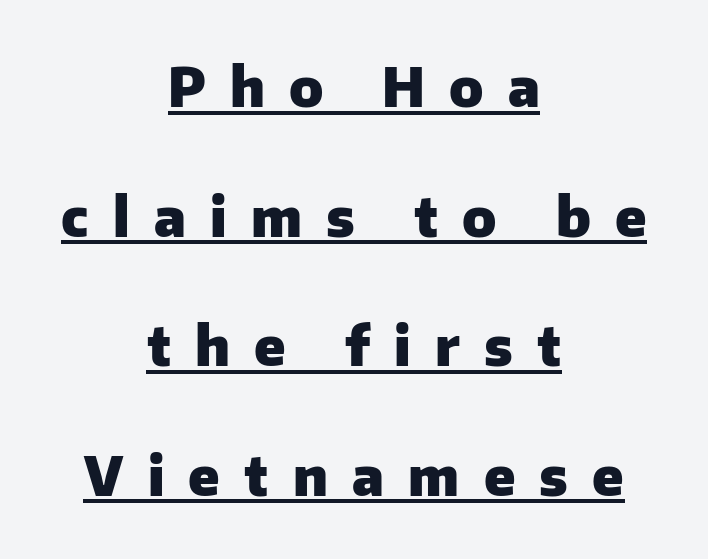
The image shows 54 px heavy sans-serif type, upright; set centered, loose line spacing (2.4x), unusually wide letter spacing (+0.45 em), underlined; low stroke contrast and a medium x-height.
